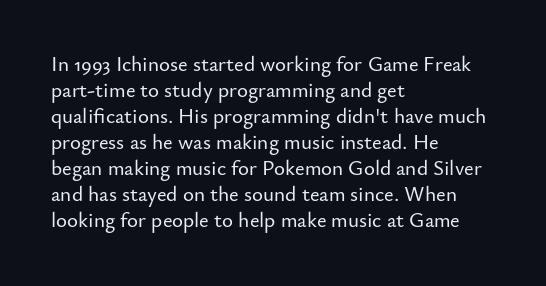
The typesetter chose a ragged-right arrangement here. The type sits square on the baseline with zero lean. There is no visible air inserted between adjacent glyphs. Has an underline been added? It has not.
